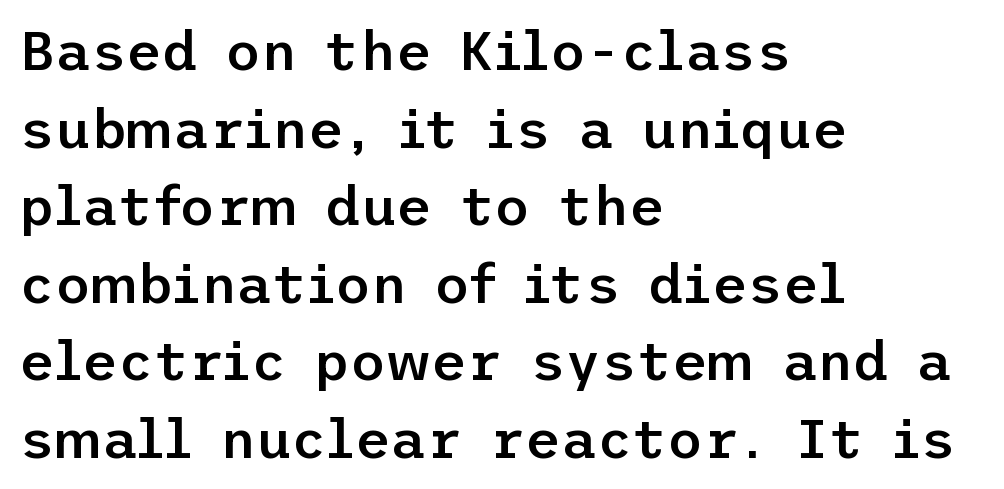
Q: Is the text bold? A: Semi-bold.
Q: Is the text italic (slanted)? A: No, it is upright.
Q: Is the typeface a serif or a sans-serif typeface? A: Sans-serif.
Q: Is the text underlined? A: No.
Q: How is the paragraph aligned? A: Left-aligned.
Q: Is the spacing between letters normal or unusually wide? A: Normal.
Q: Is the spacing between lines tight, normal or loose? A: Normal.
Q: Width (condensed, normal, or wide)? A: Normal.
Q: Stroke contrast? A: Low.
Q: x-height? A: Medium.
